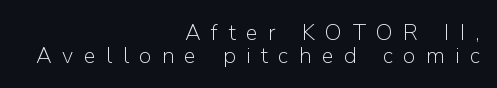
{"italic": "no", "bold": "no", "underline": "no", "align": "right", "line_spacing": "tight", "line_spacing_ratio": 1.04, "letter_spacing": "wide", "letter_spacing_em": 0.48, "glyph_px": 22}
